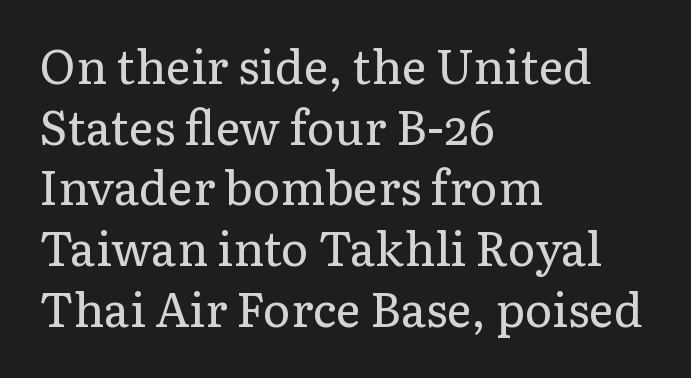
The image shows 47 px regular-weight serif type, upright; set left-aligned, normal line spacing (1.29x), normal letter spacing, not underlined; low stroke contrast and a medium x-height.
